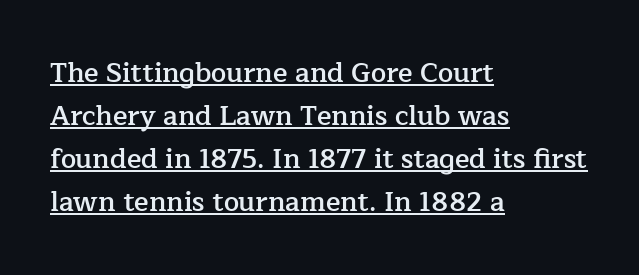
The rendering uses a moderate line-height, typical for paragraphs. This is roman type, the default non-slanted kind. The sample has been set in demibold, a notch under bold. Left-aligned paragraph, ragged on the right. Characters follow at the spacing the type designer built in. Does a line run under the words? Yes, clearly.
